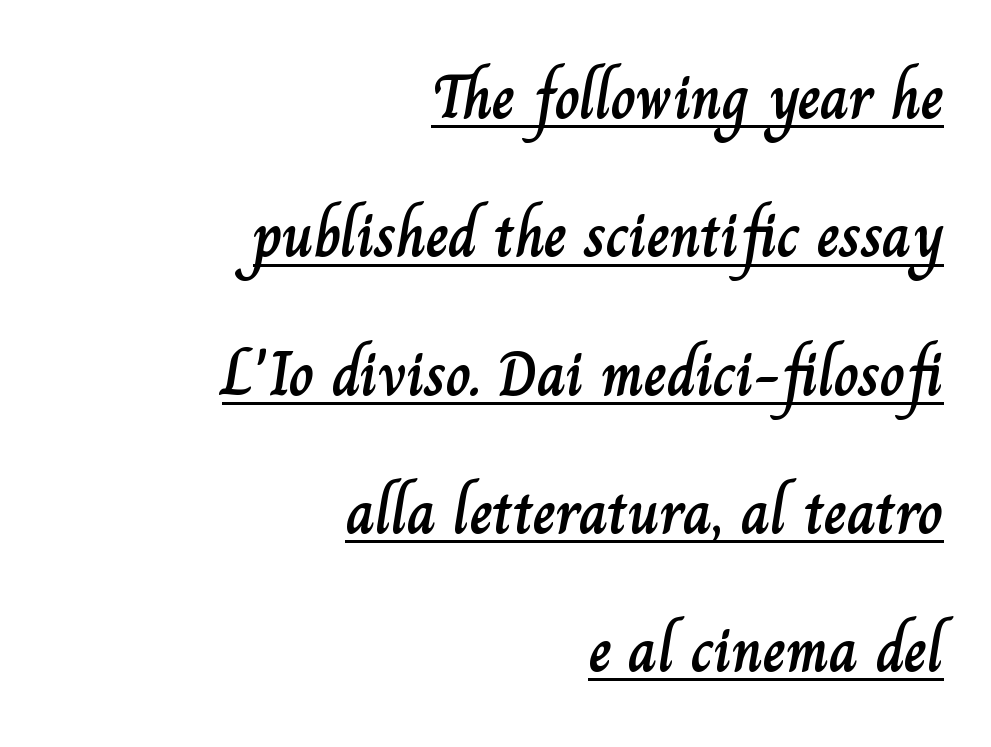
Q: Is the text italic (slanted)? A: Yes.
Q: Is the text underlined? A: Yes.
Q: How is the paragraph aligned? A: Right-aligned.
Q: Is the spacing between letters normal or unusually wide? A: Normal.
Q: Is the spacing between lines tight, normal or loose? A: Loose.
Q: Width (condensed, normal, or wide)? A: Normal.
Q: Stroke contrast? A: Low.
Q: x-height? A: Small.
Q: Monospaced? A: No.
